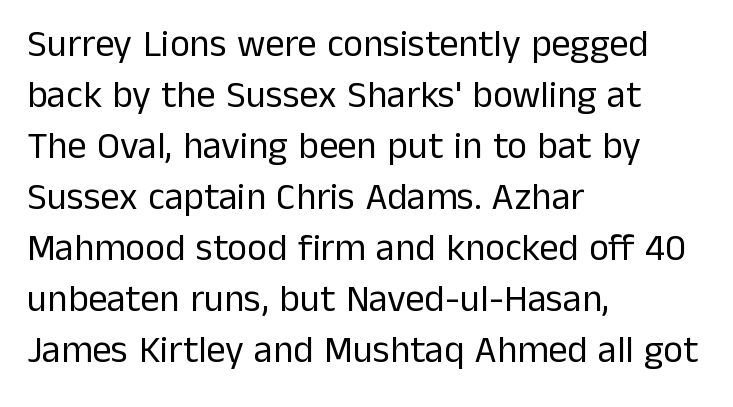
Q: Is the text bold? A: No.
Q: Is the text italic (slanted)? A: No, it is upright.
Q: Is the typeface a serif or a sans-serif typeface? A: Sans-serif.
Q: Is the text underlined? A: No.
Q: How is the paragraph aligned? A: Left-aligned.
Q: Is the spacing between letters normal or unusually wide? A: Normal.
Q: Is the spacing between lines tight, normal or loose? A: Normal.
Q: Width (condensed, normal, or wide)? A: Normal.
Q: Stroke contrast? A: Low.
Q: x-height? A: Medium.
Q: Monospaced? A: No.
